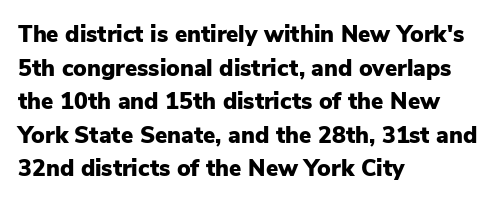
Each line starts at the same left margin while the right side varies. One glance says typical: line gaps are just what's usual. Nope, not italic — everything's standing straight. Plenty of ink on the page — the face is bold.
